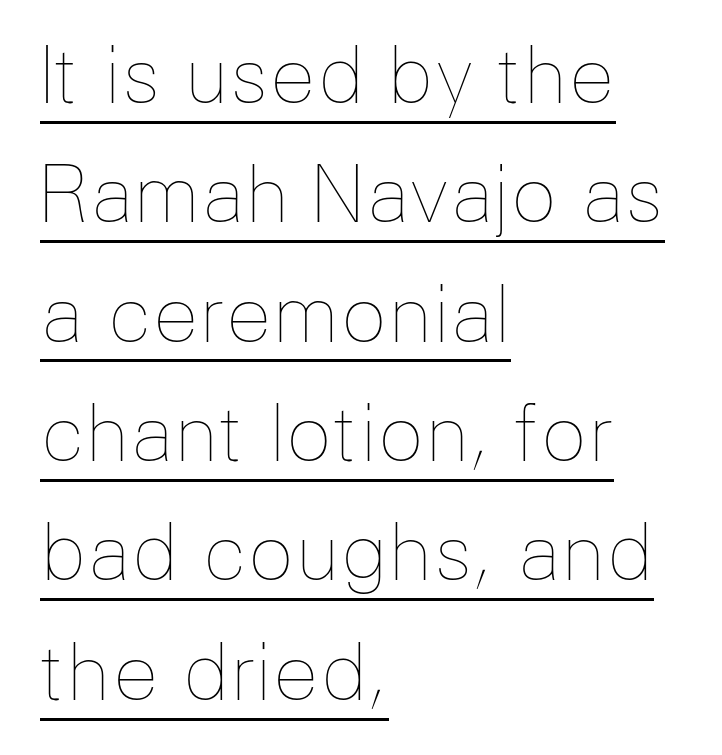
The image shows 77 px thin type, upright; set left-aligned, normal line spacing (1.55x), normal letter spacing, underlined; low stroke contrast and a medium x-height.
